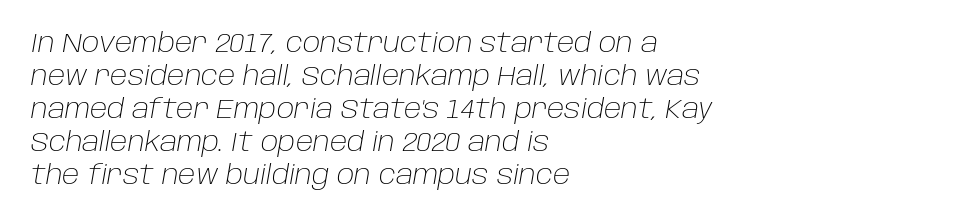
{"italic": "yes", "lean": "right", "slant_degrees": 10, "bold": "no", "underline": "no", "align": "left", "line_spacing": "normal", "line_spacing_ratio": 1.27, "letter_spacing": "normal", "letter_spacing_em": 0.0, "glyph_px": 26}
